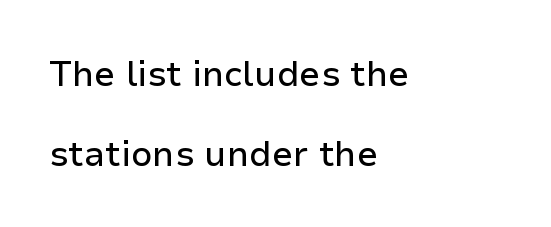
Leading is clearly above the norm, producing a sparse column. Each line starts at the same left margin while the right side varies. Letters rest on an invisible, unmarked baseline. Glyph-to-glyph distance matches everyday printed text. The axis of the letterforms is exactly vertical.
